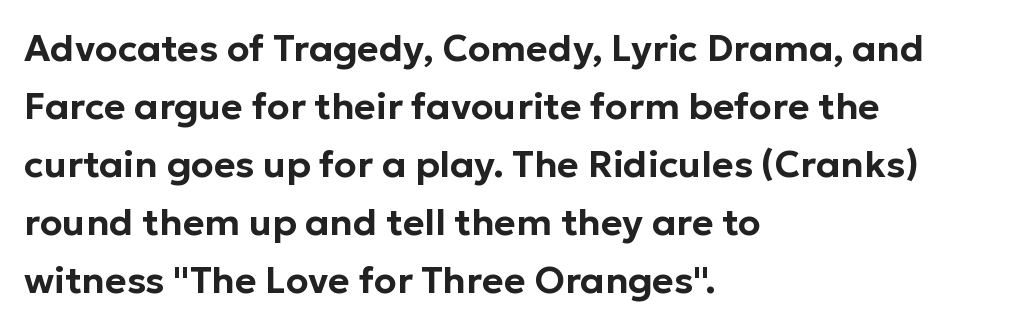
Students, observe: this is what conventionally led text looks like. Regarding serifs, this sample does without them. Each line starts at the same left margin while the right side varies. Just letters on the line, the space beneath them empty.
